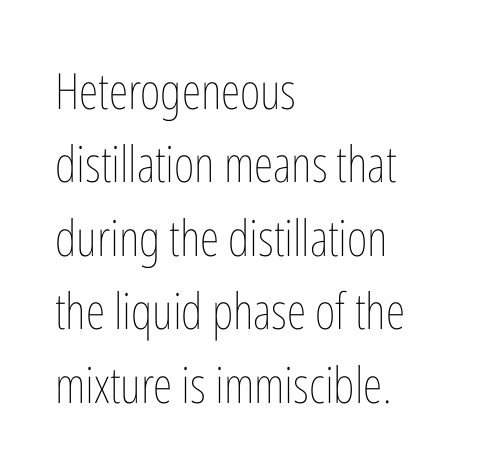
Underline: absent. One glance says typical: line gaps are just what's usual. The typesetter chose a ragged-right arrangement here. Each word holds together tightly as a unit, with standard inter-letter gaps. The lettering stays uniformly vertical, giving the passage a roman look. The face used here is proportionally spaced, like ordinary book or web type.
